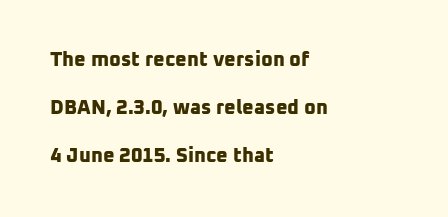
{"bold": "yes", "underline": "no", "align": "left", "line_spacing": "loose", "line_spacing_ratio": 2.39, "letter_spacing": "normal", "letter_spacing_em": 0.0, "glyph_px": 20}
